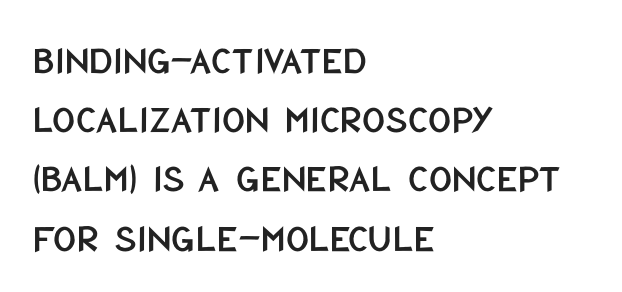
{"serif": "no", "italic": "no", "width": "condensed", "stroke_contrast": "low", "x_height": "large", "monospaced": "no", "underline": "no", "align": "left", "line_spacing": "normal", "line_spacing_ratio": 1.48, "letter_spacing": "normal", "letter_spacing_em": 0.0, "glyph_px": 40}
